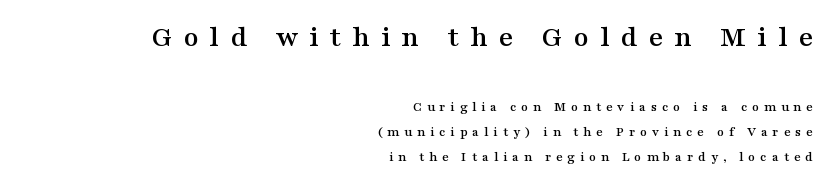
Q: Is the text italic (slanted)? A: No, it is upright.
Q: Is the typeface a serif or a sans-serif typeface? A: Serif.
Q: Is the text underlined? A: No.
Q: How is the paragraph aligned? A: Right-aligned.
Q: Is the spacing between letters normal or unusually wide? A: Unusually wide.
Q: Which block of text is set in a larger size, the first (top) or the second (bottom)? A: The first (top) one.
Q: Width (condensed, normal, or wide)? A: Wide.
Q: Stroke contrast? A: Medium.
Q: x-height? A: Medium.
Q: Monospaced? A: No.
